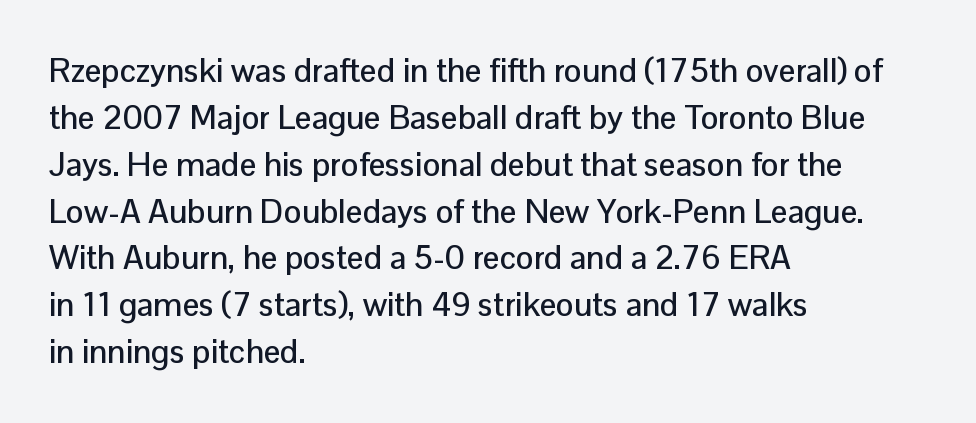
{"serif": "no", "italic": "no", "width": "normal", "stroke_contrast": "low", "x_height": "medium", "monospaced": "no", "underline": "no", "align": "left", "line_spacing": "normal", "line_spacing_ratio": 1.42, "letter_spacing": "normal", "letter_spacing_em": 0.0, "glyph_px": 33}
